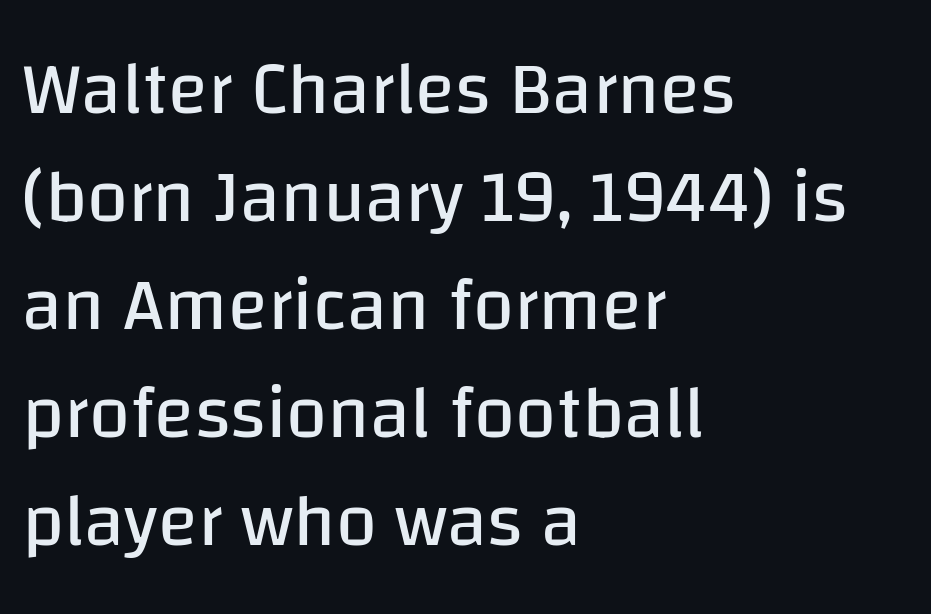
The image shows 74 px regular-weight sans-serif type, upright; set left-aligned, normal line spacing (1.46x), normal letter spacing, not underlined; low stroke contrast and a large x-height.
